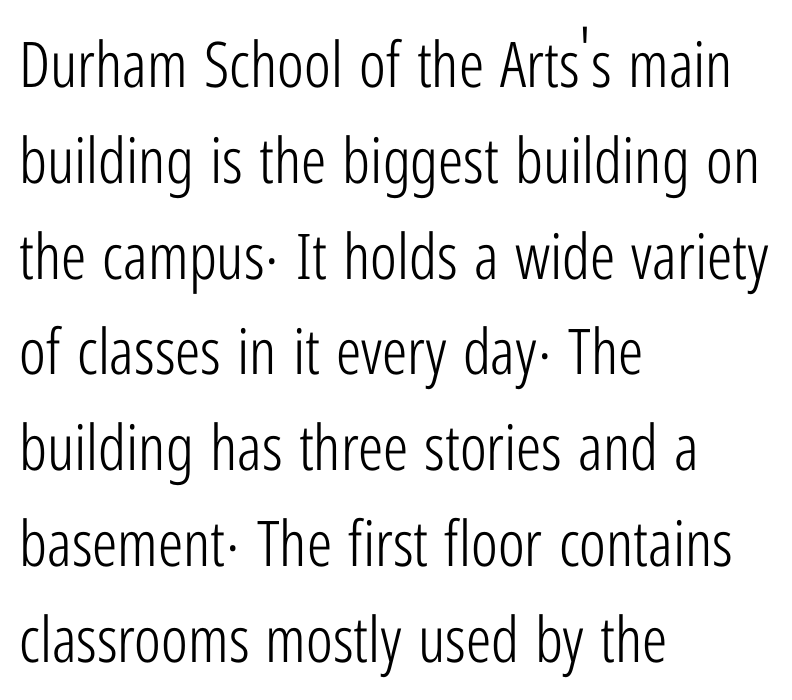
The image shows 63 px light, condensed sans-serif type, upright; set left-aligned, normal line spacing (1.52x), normal letter spacing, not underlined; low stroke contrast and a medium x-height.
